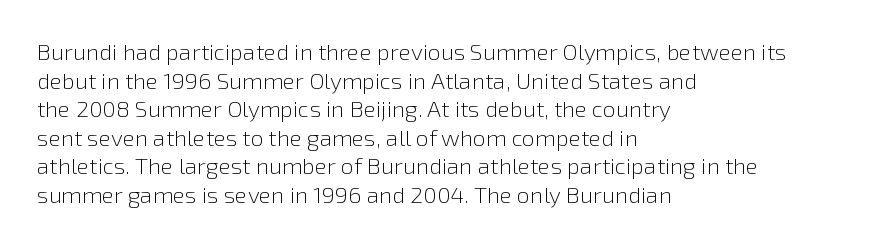
{"italic": "no", "bold": "no", "underline": "no", "align": "left", "line_spacing_ratio": 1.24, "letter_spacing": "normal", "letter_spacing_em": 0.0, "glyph_px": 23}
